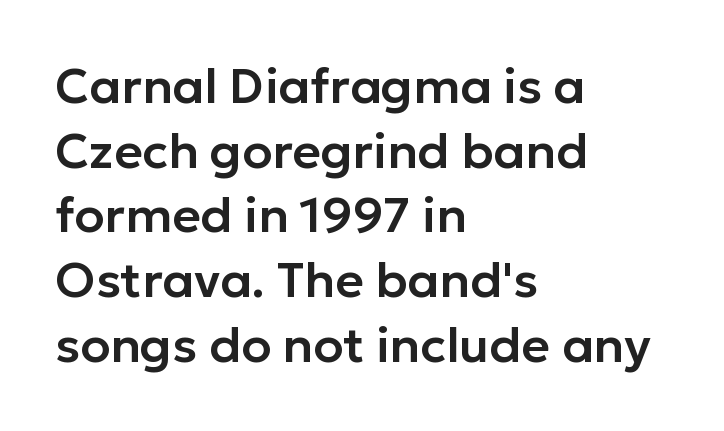
This sample uses an upright cut, with every glyph sitting square on the baseline. Vertical spacing — default. Observe the absence of serifs on each vertical stroke in this sample. The paragraph has a hard left edge and a soft right edge. A clean baseline with only descenders dipping below it. This rendering leaves character spacing at its baseline value.
